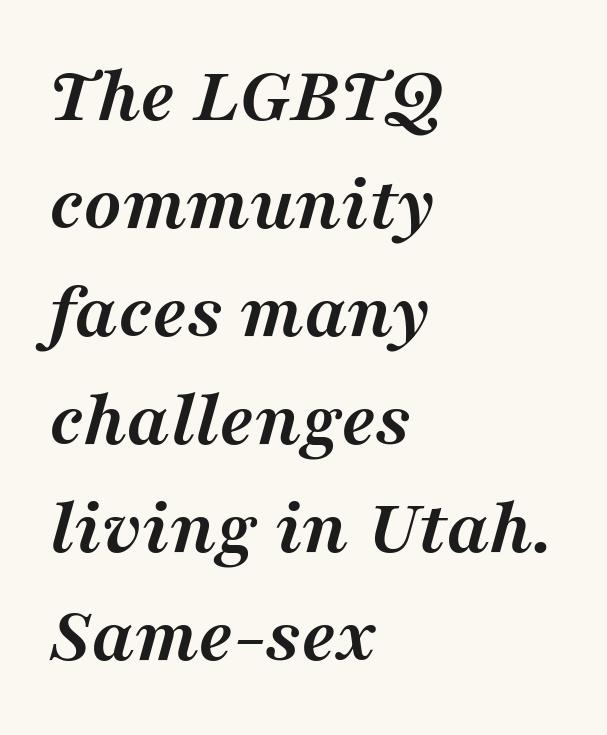
Is the block centered? No — it sits flush against the left margin. The characters display serif detailing at their extremities. These lines are rendered in a variable-pitch font. Looking at the ascenders, they clearly lean. Honestly, the letter spacing is just normal — you wouldn't notice it.
